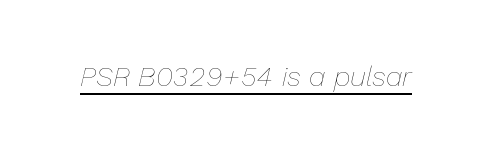
{"italic": "yes", "lean": "right", "slant_degrees": 13, "bold": "no", "weight": "thin", "width": "normal", "stroke_contrast": "low", "x_height": "medium", "monospaced": "no", "underline": "yes", "letter_spacing": "normal", "letter_spacing_em": 0.0, "glyph_px": 28}
